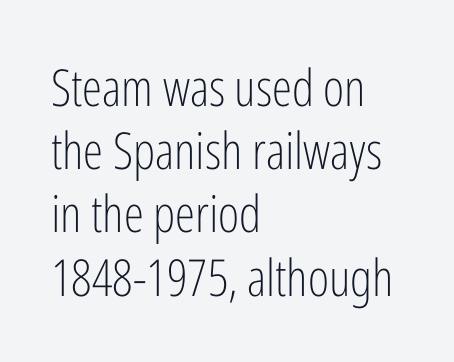
{"serif": "no", "italic": "no", "bold": "no", "weight": "light", "width": "condensed", "stroke_contrast": "low", "x_height": "medium", "monospaced": "no", "underline": "no", "align": "left", "line_spacing_ratio": 1.24, "letter_spacing": "normal", "letter_spacing_em": 0.0, "glyph_px": 51}
